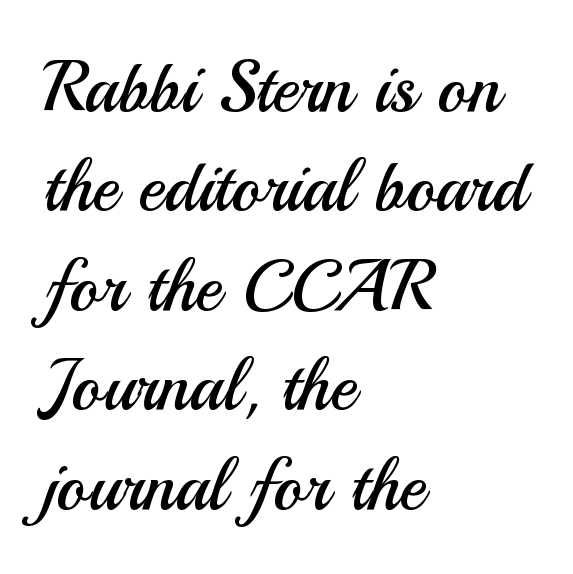
The image shows 71 px regular-weight sans-serif type; set left-aligned, normal line spacing (1.4x), normal letter spacing, not underlined; medium stroke contrast and a small x-height.
